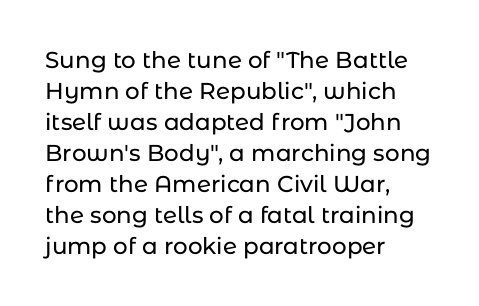
The designer left line spacing at the default. Glance below the letters and you will spot only blank space. The letters sit at their default tracking, neither squeezed nor spread. If you drew a line through each stem, it would be perfectly vertical. The compositor pushed each line to the left boundary.
